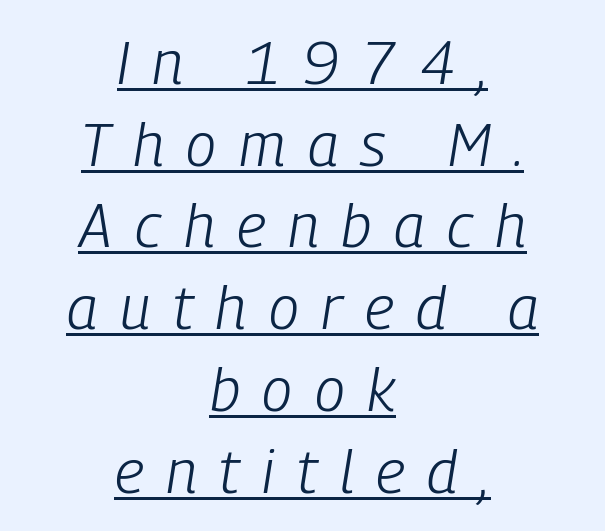
Q: Is the text bold? A: No.
Q: Is the text italic (slanted)? A: Yes, it leans right by about 9 degrees.
Q: Is the text underlined? A: Yes.
Q: How is the paragraph aligned? A: Centered.
Q: Is the spacing between letters normal or unusually wide? A: Unusually wide.
Q: Is the spacing between lines tight, normal or loose? A: Normal.
Q: Width (condensed, normal, or wide)? A: Condensed.
Q: Stroke contrast? A: Low.
Q: x-height? A: Medium.
Q: Monospaced? A: No.
